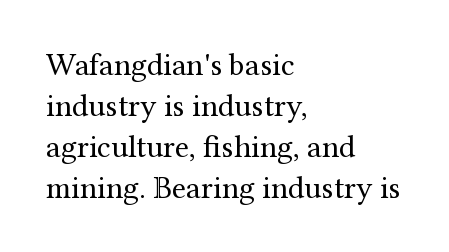
Q: Is the text bold? A: No.
Q: Is the text italic (slanted)? A: No, it is upright.
Q: Is the typeface a serif or a sans-serif typeface? A: Serif.
Q: Is the text underlined? A: No.
Q: How is the paragraph aligned? A: Left-aligned.
Q: Is the spacing between letters normal or unusually wide? A: Normal.
Q: Is the spacing between lines tight, normal or loose? A: Normal.
Q: Width (condensed, normal, or wide)? A: Normal.
Q: Stroke contrast? A: Medium.
Q: x-height? A: Medium.
Q: Monospaced? A: No.
